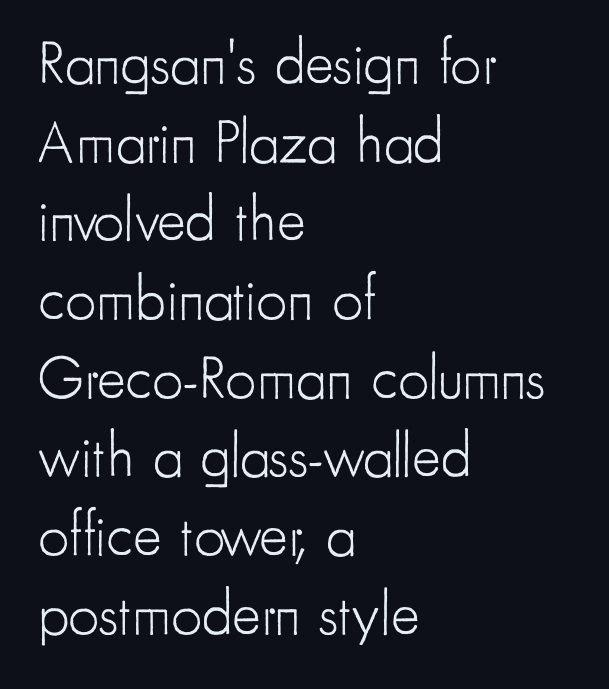
Q: Is the text bold? A: No.
Q: Is the text italic (slanted)? A: No, it is upright.
Q: Is the typeface a serif or a sans-serif typeface? A: Sans-serif.
Q: Is the text underlined? A: No.
Q: How is the paragraph aligned? A: Left-aligned.
Q: Is the spacing between letters normal or unusually wide? A: Normal.
Q: Is the spacing between lines tight, normal or loose? A: Normal.
Q: Width (condensed, normal, or wide)? A: Condensed.
Q: Stroke contrast? A: Low.
Q: x-height? A: Small.
Q: Monospaced? A: No.
